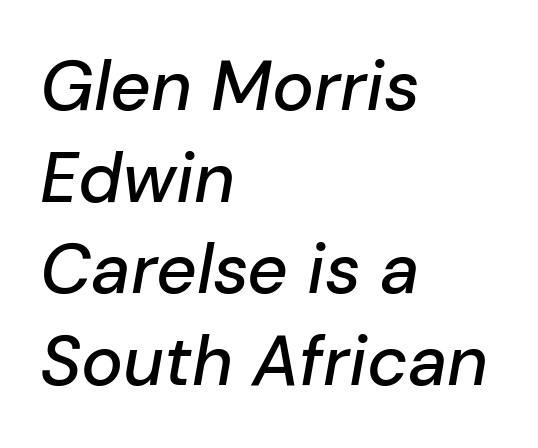
{"italic": "yes", "lean": "right", "slant_degrees": 10, "width": "normal", "stroke_contrast": "low", "x_height": "medium", "monospaced": "no", "underline": "no", "align": "left", "line_spacing": "normal", "line_spacing_ratio": 1.31, "letter_spacing": "normal", "letter_spacing_em": 0.0, "glyph_px": 70}
